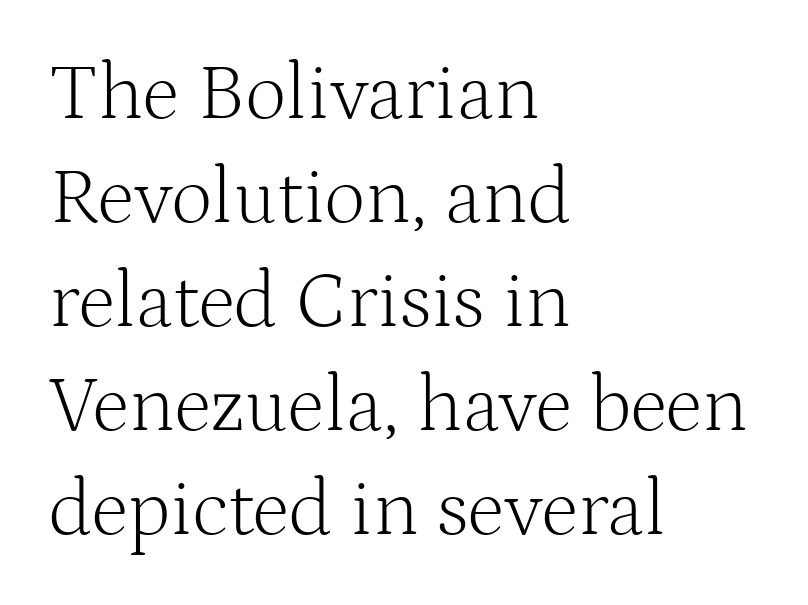
Q: Is the text bold? A: No.
Q: Is the text italic (slanted)? A: No, it is upright.
Q: Is the typeface a serif or a sans-serif typeface? A: Serif.
Q: Is the text underlined? A: No.
Q: How is the paragraph aligned? A: Left-aligned.
Q: Is the spacing between letters normal or unusually wide? A: Normal.
Q: Is the spacing between lines tight, normal or loose? A: Normal.
Q: Width (condensed, normal, or wide)? A: Normal.
Q: Stroke contrast? A: Medium.
Q: x-height? A: Medium.
Q: Monospaced? A: No.
